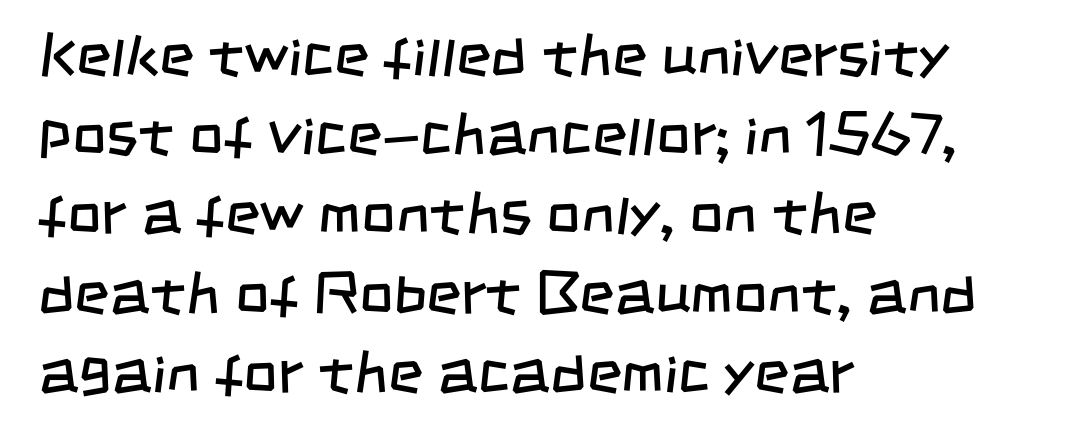
Q: Is the text bold? A: No.
Q: Is the typeface a serif or a sans-serif typeface? A: Sans-serif.
Q: Is the text underlined? A: No.
Q: How is the paragraph aligned? A: Left-aligned.
Q: Is the spacing between letters normal or unusually wide? A: Normal.
Q: Is the spacing between lines tight, normal or loose? A: Normal.
Q: Width (condensed, normal, or wide)? A: Condensed.
Q: Stroke contrast? A: Low.
Q: x-height? A: Large.
Q: Monospaced? A: No.
